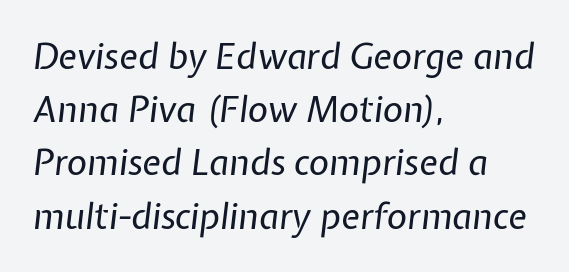
The image shows 35 px regular-weight type, italic (leaning right); set left-aligned, normal line spacing (1.52x), normal letter spacing, not underlined; low stroke contrast and a medium x-height.
